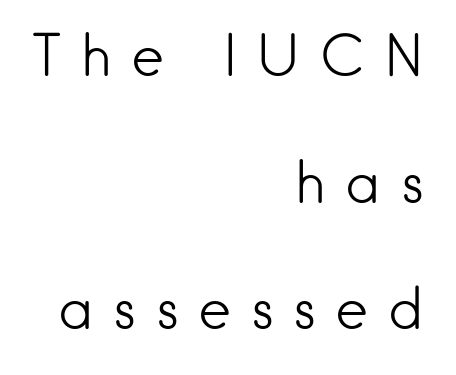
Q: Is the text bold? A: No.
Q: Is the text italic (slanted)? A: No, it is upright.
Q: Is the typeface a serif or a sans-serif typeface? A: Sans-serif.
Q: Is the text underlined? A: No.
Q: How is the paragraph aligned? A: Right-aligned.
Q: Is the spacing between letters normal or unusually wide? A: Unusually wide.
Q: Is the spacing between lines tight, normal or loose? A: Loose.
Q: Width (condensed, normal, or wide)? A: Normal.
Q: Stroke contrast? A: Low.
Q: x-height? A: Small.
Q: Monospaced? A: No.
